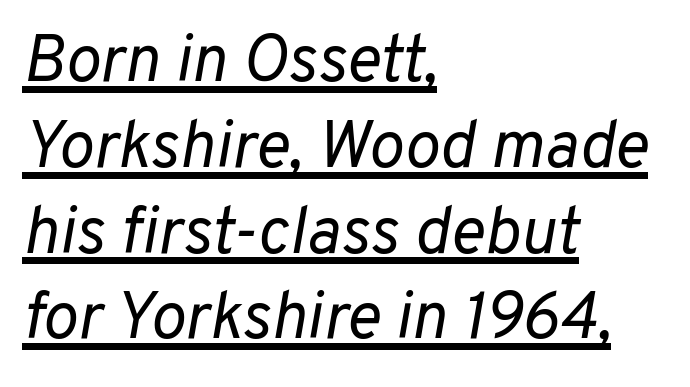
The image shows 66 px regular-weight type, italic (leaning right); set left-aligned, normal line spacing (1.3x), normal letter spacing, underlined; low stroke contrast and a medium x-height.
